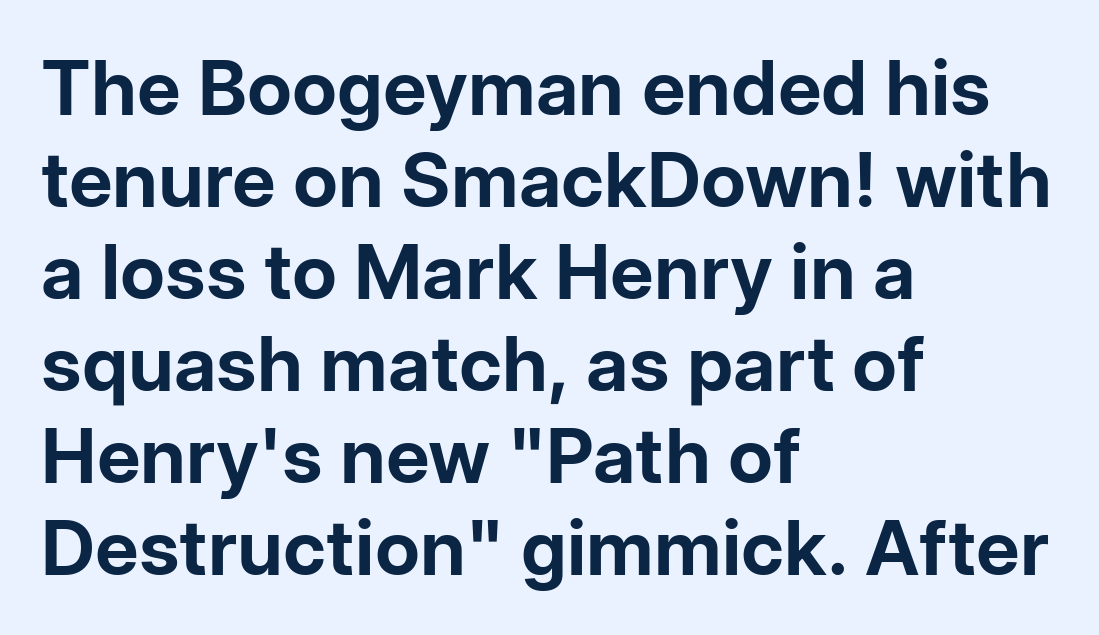
The image shows 76 px bold sans-serif type, upright; set left-aligned, line spacing 1.21x, normal letter spacing, not underlined; low stroke contrast and a medium x-height.
